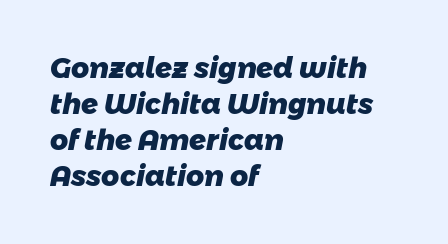
{"serif": "no", "bold": "yes", "weight": "heavy", "width": "normal", "stroke_contrast": "low", "x_height": "medium", "monospaced": "no", "underline": "no", "align": "left", "line_spacing": "normal", "line_spacing_ratio": 1.28, "letter_spacing": "normal", "letter_spacing_em": 0.0, "glyph_px": 28}
